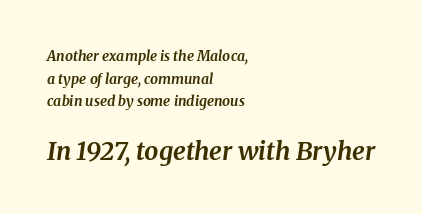
The image shows 25 px bold type, italic (leaning right); set left-aligned, normal line spacing (1.61x), normal letter spacing, not underlined; the second (bottom) block is 1.79x larger.
